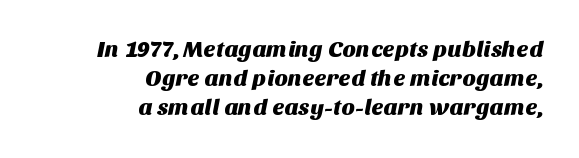
The image shows 23 px text type; set right-aligned, normal line spacing (1.27x), normal letter spacing, not underlined.
